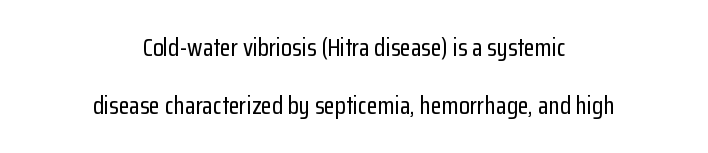
The image shows 25 px text type, upright; set centered, loose line spacing (2.33x), normal letter spacing, not underlined.
